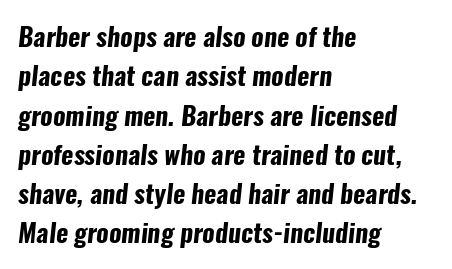
Q: Is the text bold? A: Yes.
Q: Is the text underlined? A: No.
Q: How is the paragraph aligned? A: Left-aligned.
Q: Is the spacing between letters normal or unusually wide? A: Normal.
Q: Is the spacing between lines tight, normal or loose? A: Normal.
